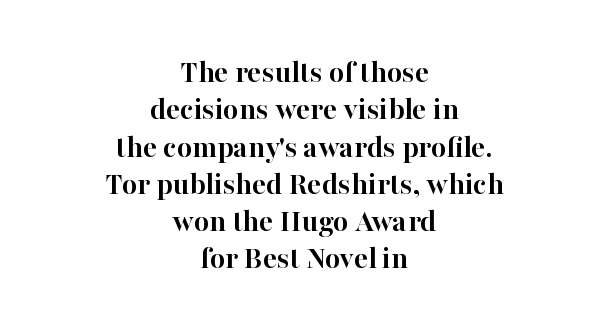
Q: Is the text bold? A: Yes.
Q: Is the text italic (slanted)? A: No, it is upright.
Q: Is the typeface a serif or a sans-serif typeface? A: Serif.
Q: Is the text underlined? A: No.
Q: How is the paragraph aligned? A: Centered.
Q: Is the spacing between letters normal or unusually wide? A: Normal.
Q: Is the spacing between lines tight, normal or loose? A: Tight.
Q: Width (condensed, normal, or wide)? A: Normal.
Q: Stroke contrast? A: High.
Q: x-height? A: Medium.
Q: Monospaced? A: No.
